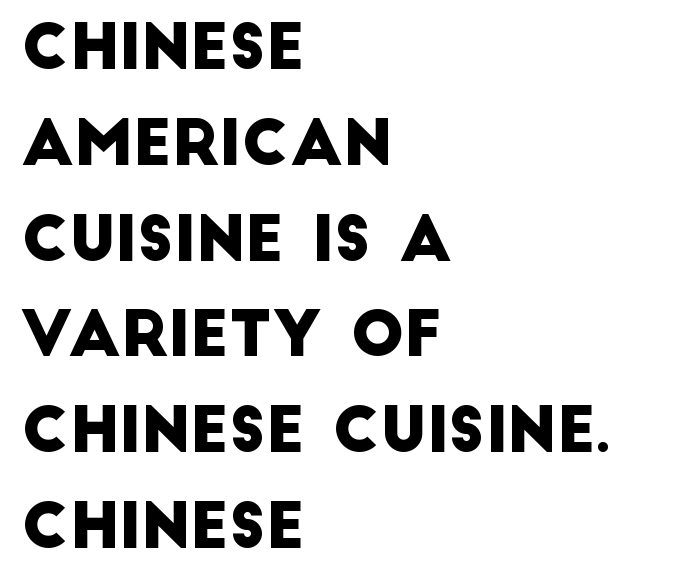
Left-aligned paragraph, ragged on the right. The face used here is a sans, in the tradition of grotesques and geometrics. Vertical spacing — default. The baseline area is clear. The rendering uses natural spacing where letterforms have individual widths. Compared with typical body copy, the letter spacing here is the same.
